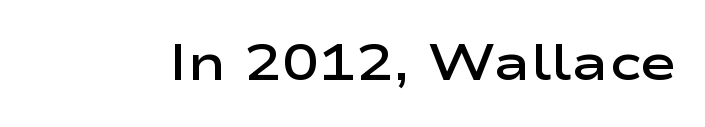
In terms of posture, this sample is upright. Honestly, the letter spacing is just normal — you wouldn't notice it. Note the varied advance widths — an 'i' is clearly narrower than an 'm'. The font family rendered here belongs to the sans-serif group. Descenders hang freely into open space.
